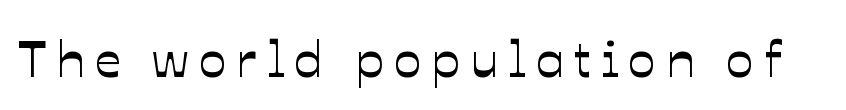
Q: Is the text italic (slanted)? A: No, it is upright.
Q: Is the text underlined? A: No.
Q: Width (condensed, normal, or wide)? A: Normal.
Q: Stroke contrast? A: Low.
Q: x-height? A: Medium.
Q: Monospaced? A: No.
